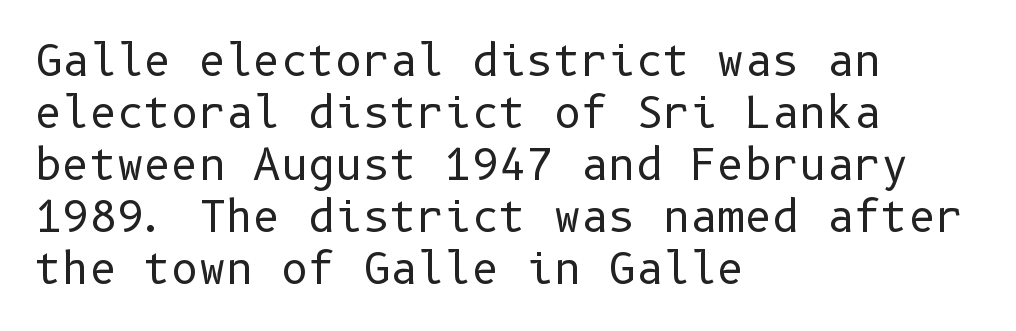
The image shows 42 px regular-weight sans-serif type, upright; set left-aligned, line spacing 1.24x, normal letter spacing, not underlined; low stroke contrast and a medium x-height.
